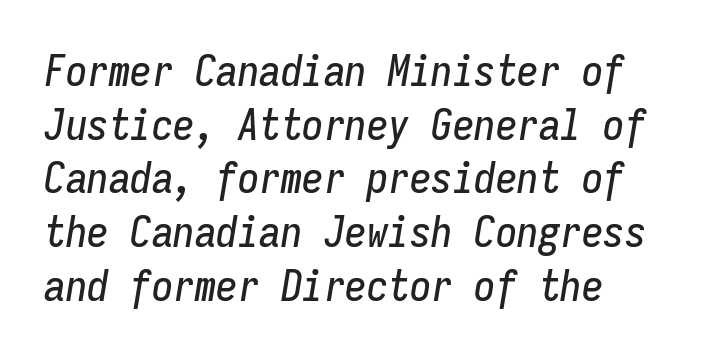
{"italic": "yes", "lean": "right", "slant_degrees": 9, "width": "condensed", "stroke_contrast": "low", "x_height": "medium", "monospaced": "yes", "underline": "no", "line_spacing": "normal", "line_spacing_ratio": 1.25, "letter_spacing": "normal", "letter_spacing_em": 0.0, "glyph_px": 43}
